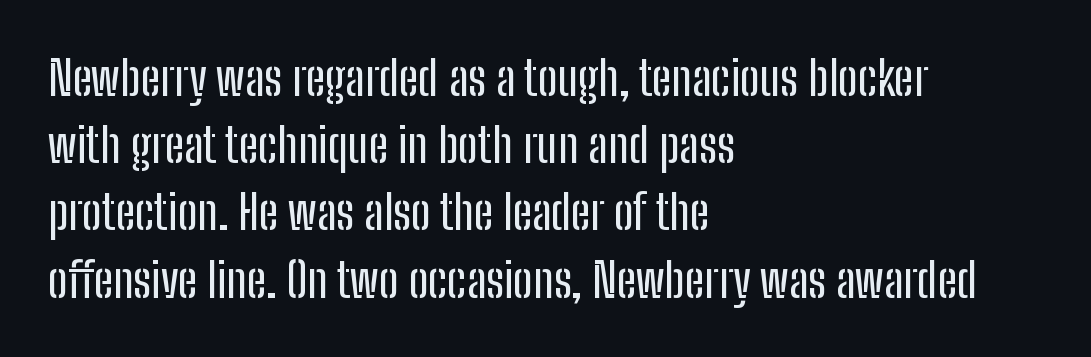
{"serif": "no", "italic": "no", "width": "condensed", "stroke_contrast": "low", "x_height": "medium", "monospaced": "no", "underline": "no", "align": "left", "line_spacing": "normal", "line_spacing_ratio": 1.4, "letter_spacing": "normal", "letter_spacing_em": 0.0, "glyph_px": 48}
